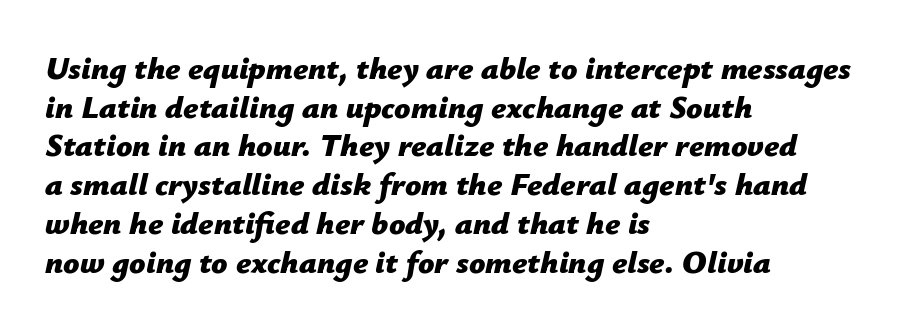
{"italic": "yes", "lean": "right", "slant_degrees": 12, "bold": "yes", "weight": "bold", "width": "normal", "stroke_contrast": "low", "x_height": "medium", "monospaced": "no", "underline": "no", "align": "left", "line_spacing_ratio": 1.21, "letter_spacing": "normal", "letter_spacing_em": 0.0, "glyph_px": 32}
